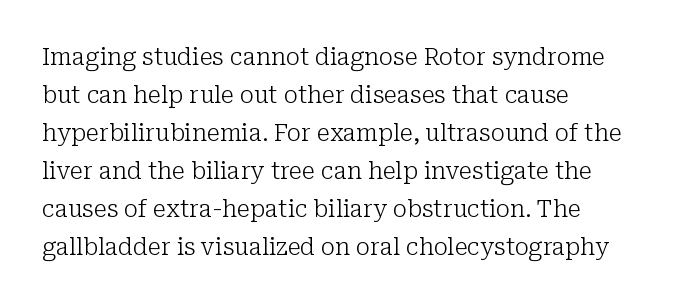
Caption: standard tracking, unaltered. How would I describe the line gaps? Plain and ordinary. Notice how the stems are strictly vertical — no italics here. The typeface has the unassuming heft of standard copy or less. The lines are quadded left.
